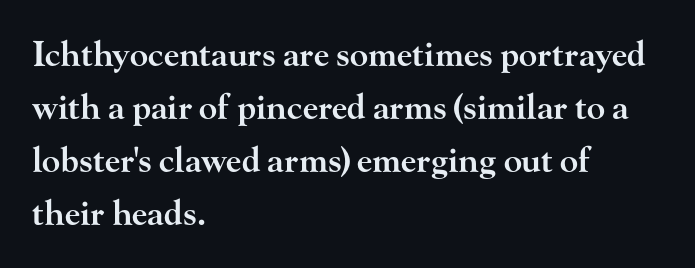
The image shows 34 px semibold, wide serif type, upright; set left-aligned, normal line spacing (1.56x), normal letter spacing, not underlined; high stroke contrast and a small x-height.
